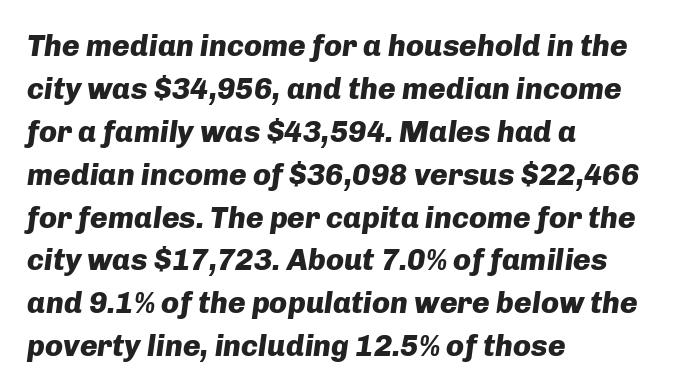
Q: Is the text bold? A: Yes.
Q: Is the text italic (slanted)? A: Yes, it leans right by about 8 degrees.
Q: Is the text underlined? A: No.
Q: How is the paragraph aligned? A: Left-aligned.
Q: Is the spacing between letters normal or unusually wide? A: Normal.
Q: Is the spacing between lines tight, normal or loose? A: Normal.
Q: Width (condensed, normal, or wide)? A: Normal.
Q: Stroke contrast? A: Low.
Q: x-height? A: Medium.
Q: Monospaced? A: No.
